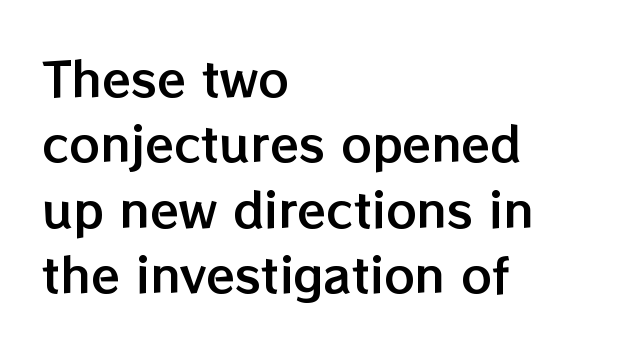
{"italic": "no", "width": "normal", "stroke_contrast": "low", "x_height": "medium", "monospaced": "no", "underline": "no", "align": "left", "line_spacing": "normal", "line_spacing_ratio": 1.39, "letter_spacing": "normal", "letter_spacing_em": 0.0, "glyph_px": 47}
